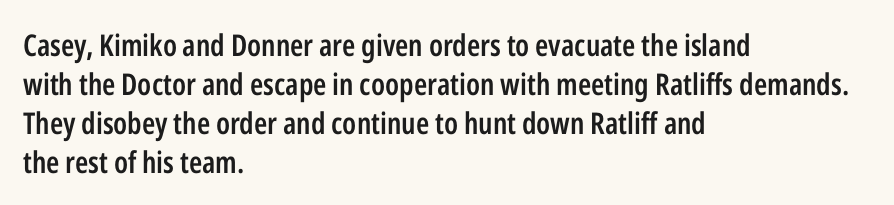
The image shows 30 px semibold, condensed sans-serif type, upright; set left-aligned, normal line spacing (1.3x), normal letter spacing, not underlined; low stroke contrast and a medium x-height.
